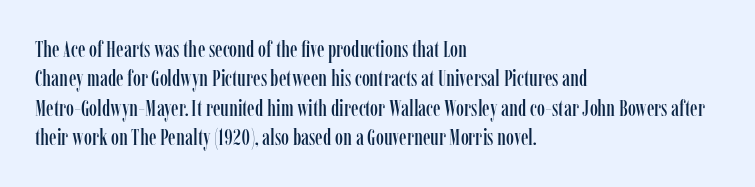
The image shows 23 px text type, upright; set left-aligned, normal line spacing (1.28x), normal letter spacing, not underlined.
